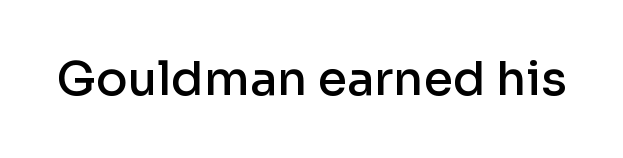
The image shows 47 px semibold sans-serif type, upright; set normal letter spacing, not underlined; low stroke contrast and a medium x-height.
